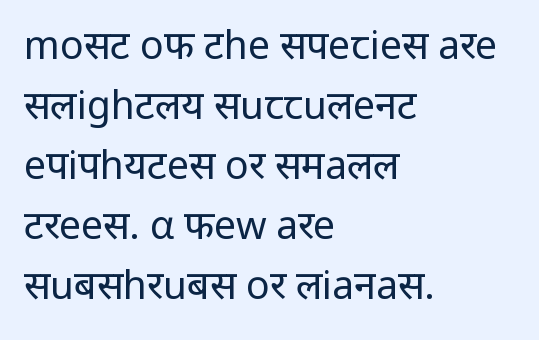
{"serif": "no", "italic": "no", "bold": "no", "weight": "regular", "width": "normal", "stroke_contrast": "low", "x_height": "medium", "monospaced": "no", "underline": "no", "align": "left", "line_spacing": "normal", "line_spacing_ratio": 1.54, "letter_spacing": "normal", "letter_spacing_em": 0.0, "glyph_px": 39}
